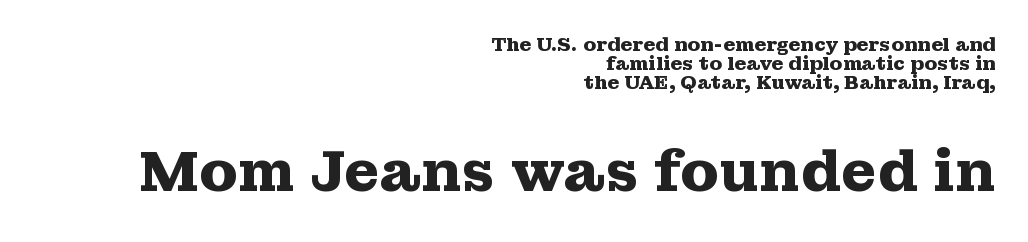
Leading is clearly below the norm, producing a dense column. This is the regular roman posture of the typeface. One-word summary of the alignment: right. The more generous point size was reserved for the lower chunk. These lines are rendered in a variable-pitch font. The glyphs are unaccompanied by any horizontal stroke below them.
